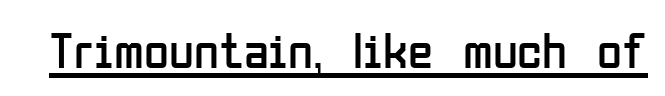
{"serif": "no", "italic": "no", "bold": "no", "weight": "regular", "width": "condensed", "stroke_contrast": "low", "x_height": "medium", "monospaced": "no", "underline": "yes", "letter_spacing": "normal", "letter_spacing_em": 0.0, "glyph_px": 51}
